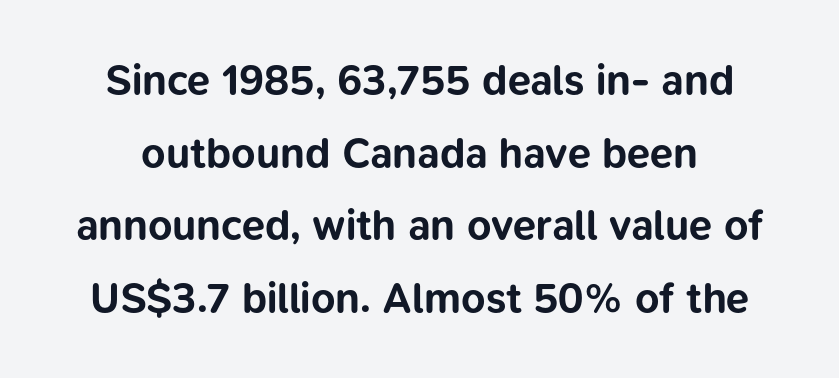
Q: Is the text bold? A: Yes.
Q: Is the text italic (slanted)? A: No, it is upright.
Q: Is the typeface a serif or a sans-serif typeface? A: Sans-serif.
Q: Is the text underlined? A: No.
Q: Is the spacing between letters normal or unusually wide? A: Normal.
Q: Width (condensed, normal, or wide)? A: Normal.
Q: Stroke contrast? A: Low.
Q: x-height? A: Medium.
Q: Monospaced? A: No.
